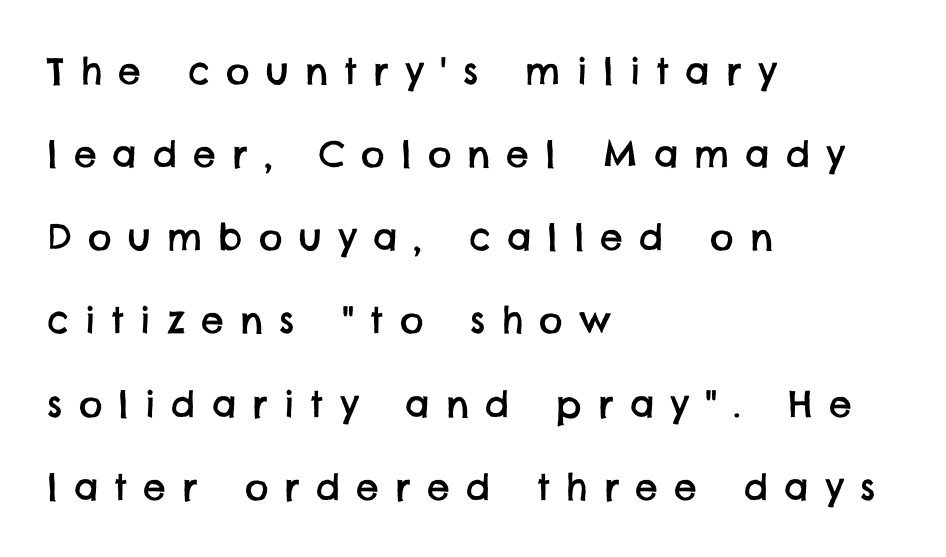
{"serif": "no", "width": "normal", "stroke_contrast": "low", "x_height": "large", "monospaced": "no", "underline": "no", "align": "left", "line_spacing": "loose", "line_spacing_ratio": 2.31, "letter_spacing": "wide", "letter_spacing_em": 0.45, "glyph_px": 36}
